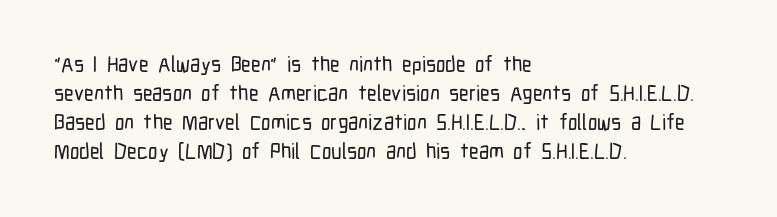
{"italic": "no", "underline": "no", "align": "left", "line_spacing": "normal", "line_spacing_ratio": 1.38, "letter_spacing": "normal", "letter_spacing_em": 0.0, "glyph_px": 21}
